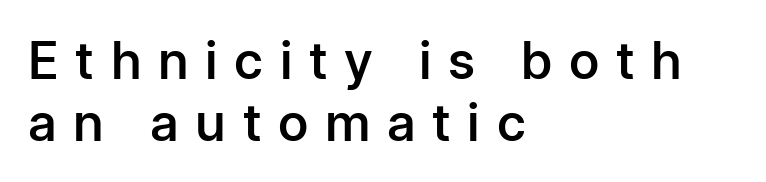
The image shows 52 px semibold sans-serif type, upright; set left-aligned, line spacing 1.19x, unusually wide letter spacing (+0.32 em), not underlined; low stroke contrast and a medium x-height.
